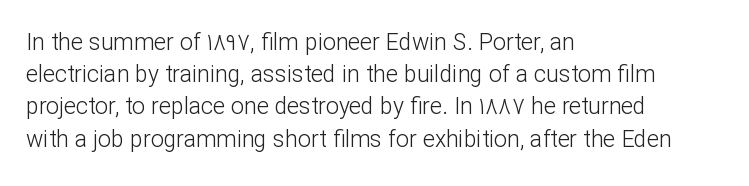
{"italic": "no", "bold": "no", "underline": "no", "align": "left", "line_spacing": "normal", "line_spacing_ratio": 1.4, "letter_spacing": "normal", "letter_spacing_em": 0.0, "glyph_px": 23}
